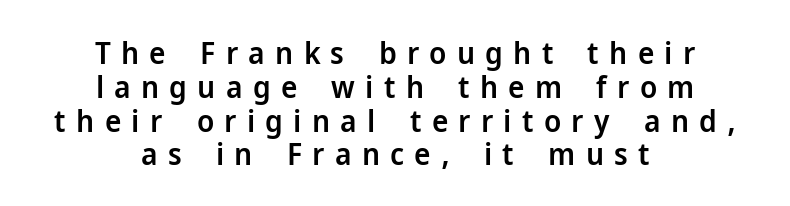
{"serif": "no", "italic": "no", "bold": "semi", "weight": "semibold", "width": "normal", "stroke_contrast": "low", "x_height": "medium", "monospaced": "no", "underline": "no", "align": "center", "line_spacing": "tight", "line_spacing_ratio": 1.09, "letter_spacing": "wide", "letter_spacing_em": 0.33, "glyph_px": 31}
